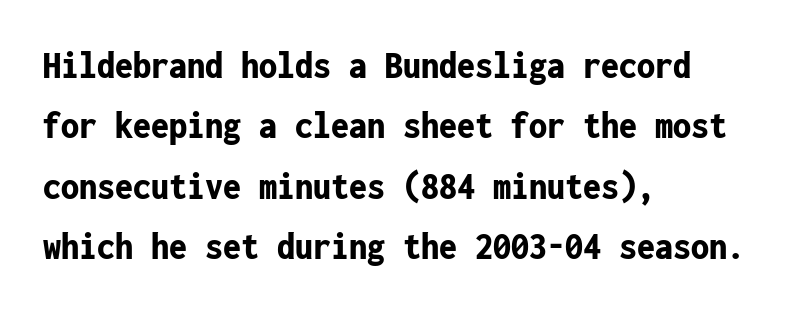
Which margin do the lines hug? The left one — the right edge is uneven. Every letter is thick-stroked: bold, no question. The leading is moderate, giving the passage an even texture. Do the characters align in a grid? Yes, the font is monospaced. Nope, no serifs anywhere on these letters.
